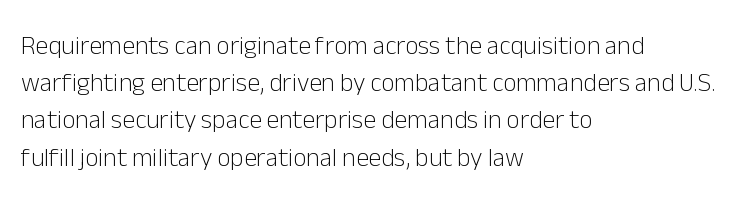
{"italic": "no", "bold": "no", "underline": "no", "align": "left", "line_spacing": "normal", "line_spacing_ratio": 1.43, "letter_spacing": "normal", "letter_spacing_em": 0.0, "glyph_px": 26}
